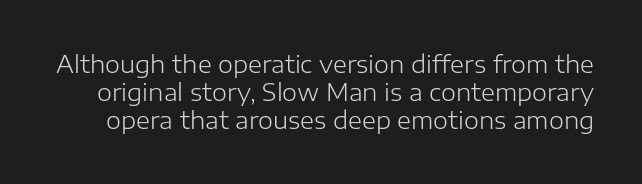
Style check: upright. Observe the ordinary spacing: letters are neighbours, not strangers. Check the space under the baseline: it is left empty. The cut favours lightness, reaching ordinary text weight at its darkest.
